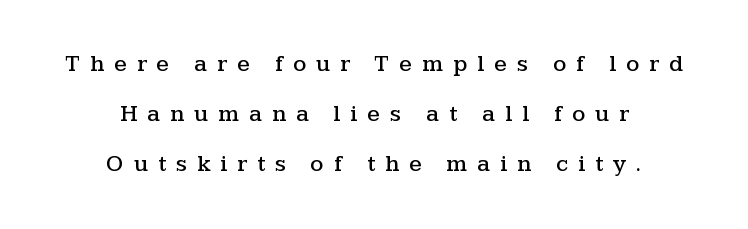
{"italic": "no", "underline": "no", "align": "center", "line_spacing": "loose", "line_spacing_ratio": 2.18, "letter_spacing": "wide", "letter_spacing_em": 0.44, "glyph_px": 23}
